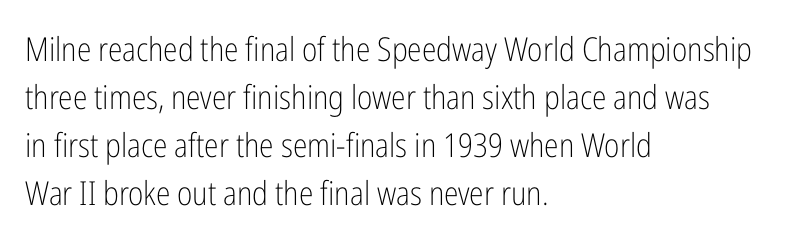
Q: Is the text bold? A: No.
Q: Is the text italic (slanted)? A: No, it is upright.
Q: Is the typeface a serif or a sans-serif typeface? A: Sans-serif.
Q: Is the text underlined? A: No.
Q: How is the paragraph aligned? A: Left-aligned.
Q: Is the spacing between letters normal or unusually wide? A: Normal.
Q: Is the spacing between lines tight, normal or loose? A: Normal.
Q: Width (condensed, normal, or wide)? A: Condensed.
Q: Stroke contrast? A: Low.
Q: x-height? A: Medium.
Q: Monospaced? A: No.
